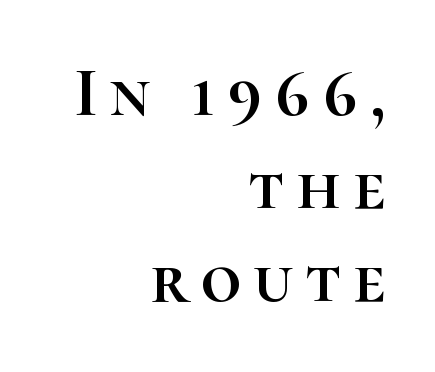
Beneath every word, the page is bare. This sample uses an upright cut, with every glyph sitting square on the baseline. The space between consecutive lines is moderate. Compared with a flush-left layout, this one pins lines to the opposite, right side. The rendering uses natural spacing where letterforms have individual widths.
